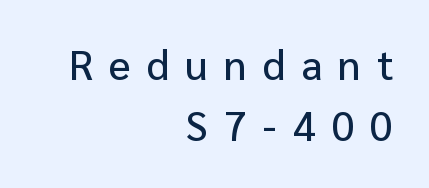
The image shows 41 px sans-serif type, upright; set right-aligned, normal line spacing (1.5x), unusually wide letter spacing (+0.39 em), not underlined; low stroke contrast and a medium x-height.
